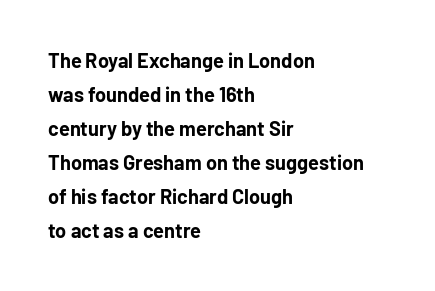
Q: Is the text bold? A: Yes.
Q: Is the text italic (slanted)? A: No, it is upright.
Q: Is the text underlined? A: No.
Q: How is the paragraph aligned? A: Left-aligned.
Q: Is the spacing between letters normal or unusually wide? A: Normal.
Q: Is the spacing between lines tight, normal or loose? A: Normal.
